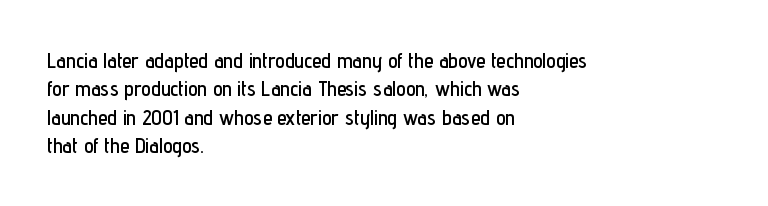
Posture: upright roman. The foot of each line stays bare and open. The passage shown stacks its lines at a standard gap. Alignment: flush left. The horizontal fit of the characters is conventional and even.
